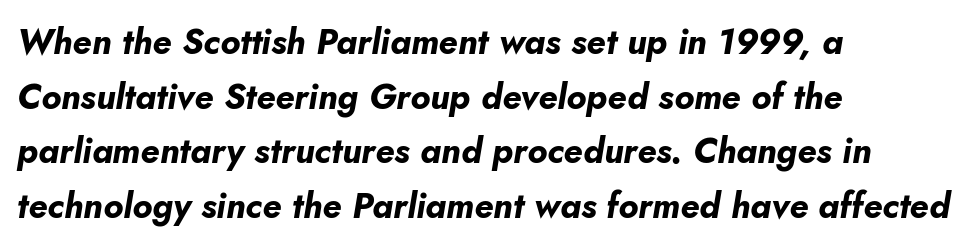
Q: Is the text bold? A: Yes.
Q: Is the text italic (slanted)? A: Yes, it leans right by about 10 degrees.
Q: Is the text underlined? A: No.
Q: How is the paragraph aligned? A: Left-aligned.
Q: Is the spacing between letters normal or unusually wide? A: Normal.
Q: Is the spacing between lines tight, normal or loose? A: Normal.
Q: Width (condensed, normal, or wide)? A: Normal.
Q: Stroke contrast? A: Low.
Q: x-height? A: Small.
Q: Monospaced? A: No.
